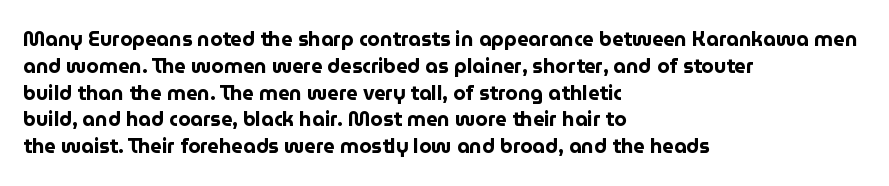
It's the straight-up-and-down kind of type. The letters sit at their default tracking, neither squeezed nor spread. Line starts are locked; line ends wander. This is heavy type, rendered in bold. Baseline-to-baseline distance is the conventional proportion of letter height.
